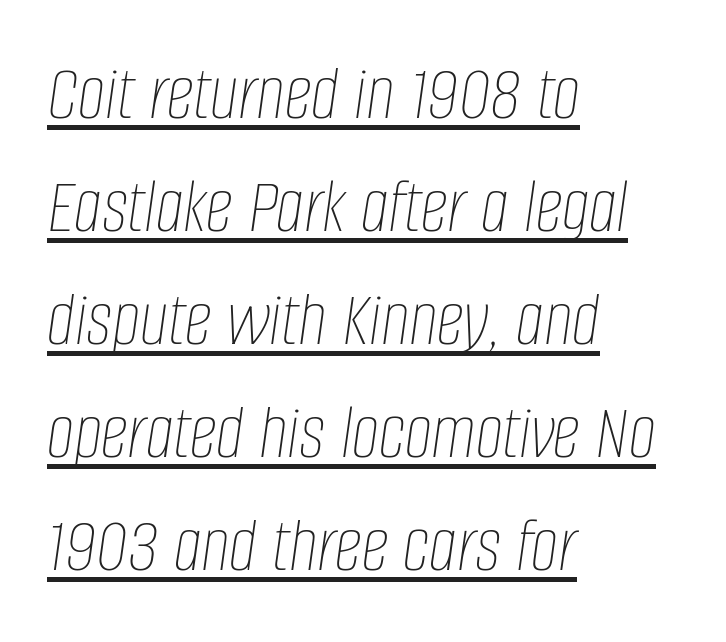
{"italic": "yes", "lean": "right", "slant_degrees": 8, "bold": "no", "weight": "thin", "width": "condensed", "stroke_contrast": "low", "x_height": "large", "monospaced": "no", "underline": "yes", "align": "left", "line_spacing": "normal", "line_spacing_ratio": 1.45, "letter_spacing": "normal", "letter_spacing_em": 0.0, "glyph_px": 78}
